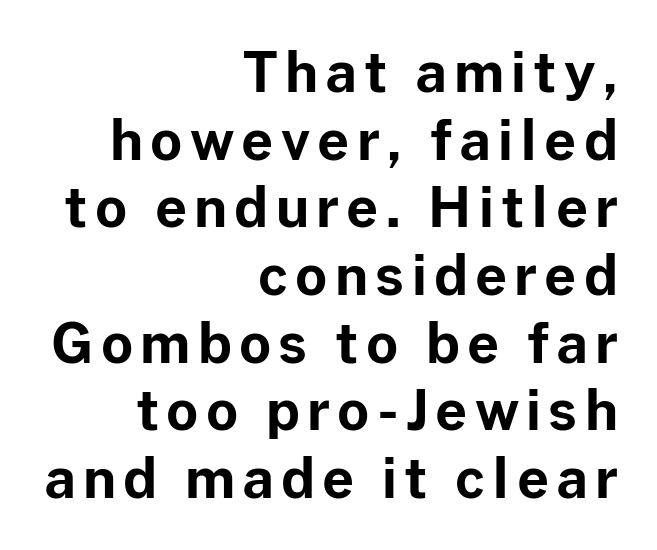
Q: Is the text bold? A: Yes.
Q: Is the text italic (slanted)? A: No, it is upright.
Q: Is the typeface a serif or a sans-serif typeface? A: Sans-serif.
Q: Is the text underlined? A: No.
Q: How is the paragraph aligned? A: Right-aligned.
Q: Width (condensed, normal, or wide)? A: Normal.
Q: Stroke contrast? A: Low.
Q: x-height? A: Medium.
Q: Monospaced? A: No.
